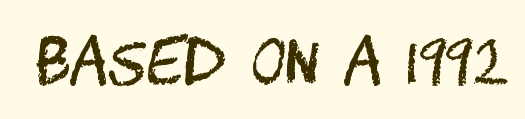
{"serif": "no", "italic": "no", "bold": "no", "weight": "regular", "width": "condensed", "stroke_contrast": "medium", "x_height": "large", "underline": "no", "letter_spacing": "normal", "letter_spacing_em": 0.0, "glyph_px": 60}
